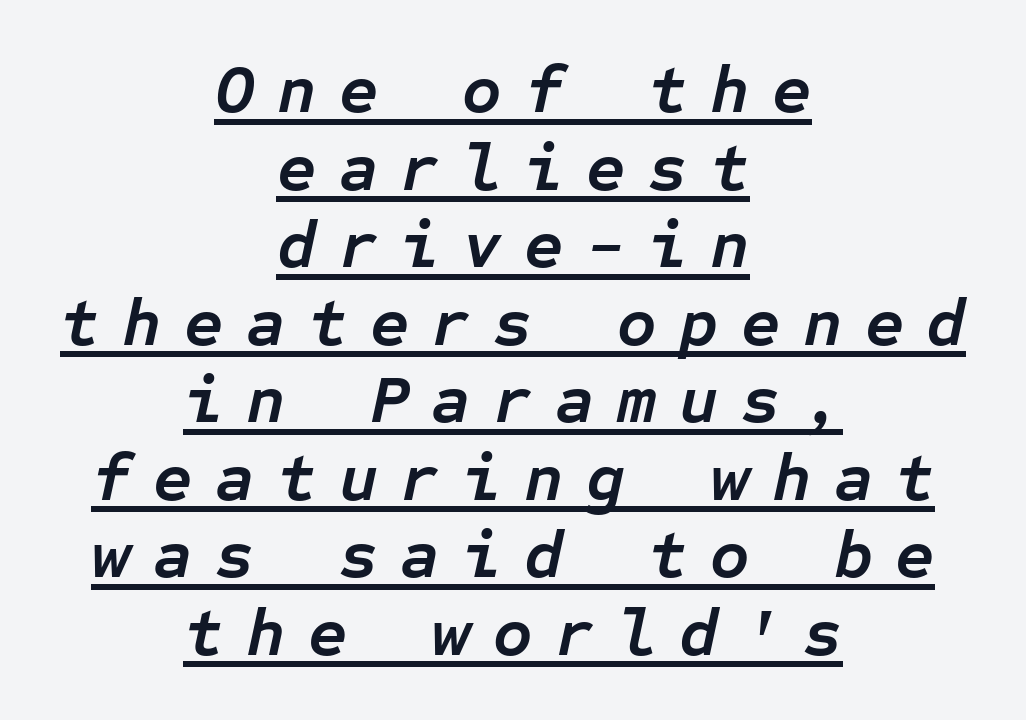
The line texture is sparse and dotted thanks to wide tracking. The vertical gap from one line to the next is small. Compared with ordinary roman type, these characters are visibly tilted. Where is the straight margin? There isn't one; the lines are centered. Think of a typewriter: that constant character pitch is what you see here. The rendered words wear a rule along their underside.
